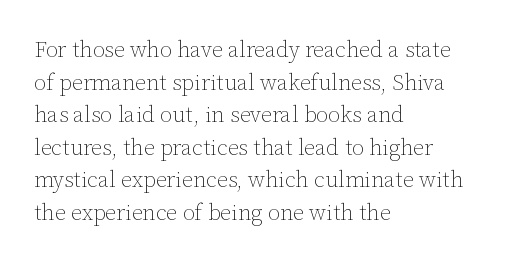
Rows of type keep a routine distance in the vertical direction. The space beneath each line is pristine and unruled. Which margin do the lines hug? The left one — the right edge is uneven. The letterforms sit shoulder to shoulder at normal distance.
